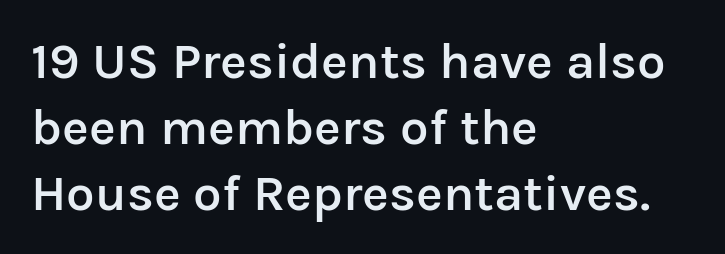
Q: Is the text bold? A: Semi-bold.
Q: Is the text italic (slanted)? A: No, it is upright.
Q: Is the typeface a serif or a sans-serif typeface? A: Sans-serif.
Q: Is the text underlined? A: No.
Q: How is the paragraph aligned? A: Left-aligned.
Q: Is the spacing between letters normal or unusually wide? A: Normal.
Q: Is the spacing between lines tight, normal or loose? A: Normal.
Q: Width (condensed, normal, or wide)? A: Normal.
Q: Stroke contrast? A: Low.
Q: x-height? A: Medium.
Q: Monospaced? A: No.
